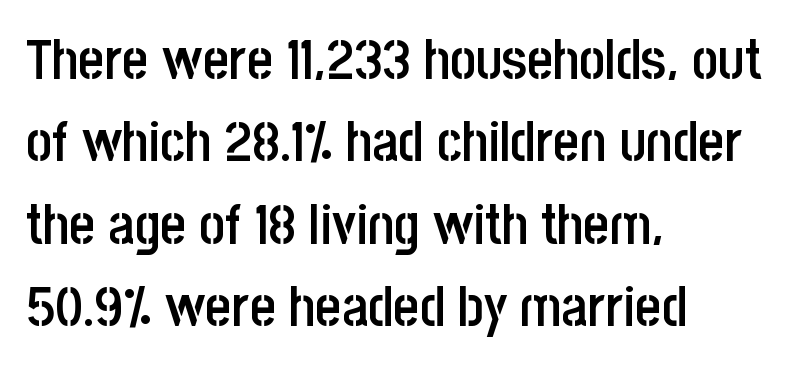
The image shows 56 px semibold, condensed sans-serif type, upright; set left-aligned, normal line spacing (1.47x), normal letter spacing, not underlined; low stroke contrast and a large x-height.
